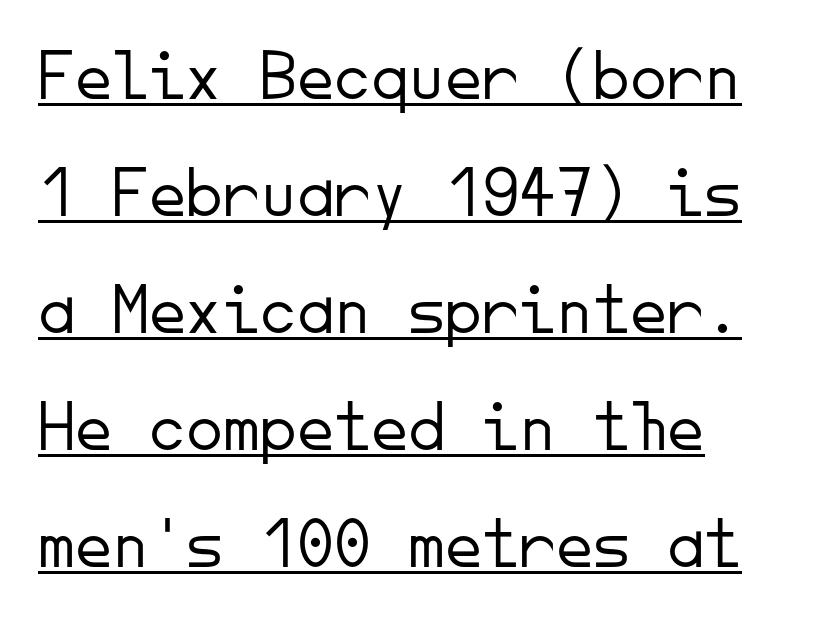
{"serif": "no", "italic": "no", "bold": "no", "weight": "light", "width": "normal", "stroke_contrast": "low", "x_height": "small", "monospaced": "yes", "underline": "yes", "align": "left", "line_spacing": "normal", "line_spacing_ratio": 1.58, "letter_spacing": "normal", "letter_spacing_em": 0.0, "glyph_px": 74}
